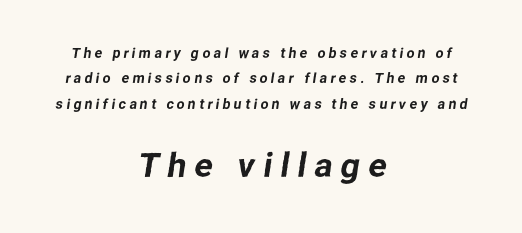
Q: Is the typeface a serif or a sans-serif typeface? A: Sans-serif.
Q: Is the text underlined? A: No.
Q: How is the paragraph aligned? A: Centered.
Q: Is the spacing between letters normal or unusually wide? A: Unusually wide.
Q: Which block of text is set in a larger size, the first (top) or the second (bottom)? A: The second (bottom) one.
Q: Width (condensed, normal, or wide)? A: Normal.
Q: Stroke contrast? A: Low.
Q: x-height? A: Medium.
Q: Monospaced? A: No.
